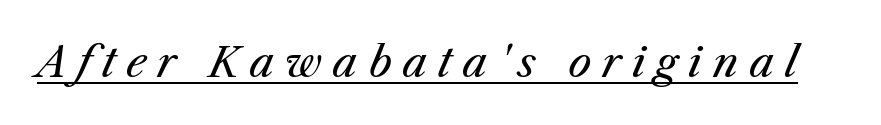
Q: Is the text bold? A: No.
Q: Is the text italic (slanted)? A: Yes, it leans right by about 25 degrees.
Q: Is the text underlined? A: Yes.
Q: Is the spacing between letters normal or unusually wide? A: Unusually wide.
Q: Width (condensed, normal, or wide)? A: Normal.
Q: Stroke contrast? A: Medium.
Q: x-height? A: Medium.
Q: Monospaced? A: No.
